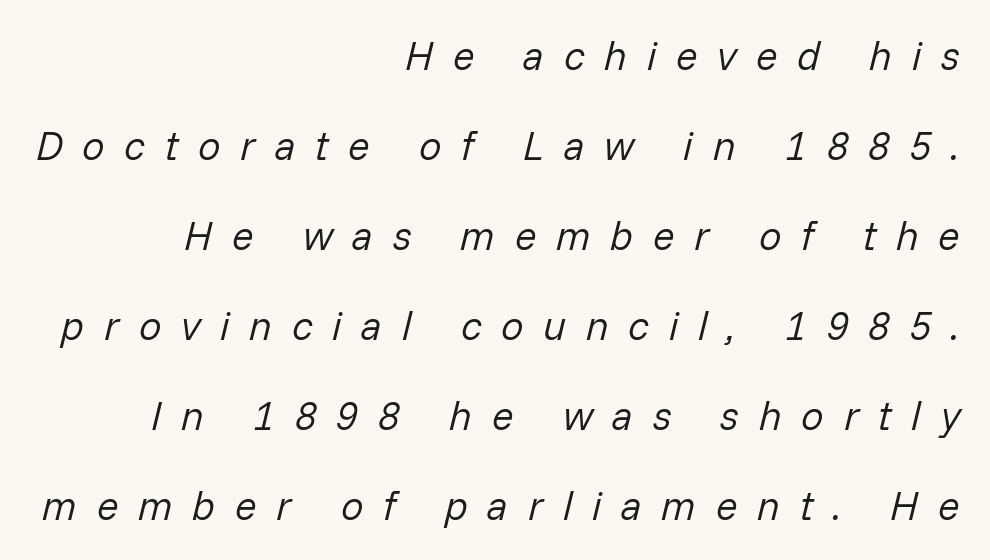
The lines are quadded right. The passage shown leans; its letterforms are oblique. Varying glyph widths throughout — classic text-font behaviour. Unbolded letterforms with no extra heft.
